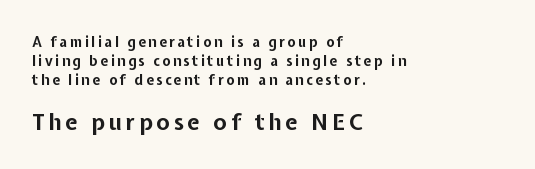
The glyphs have the mass of a bold cut. Line beginnings align vertically; line endings do not. Does the lettering tilt? It doesn't — this is upright. Which of the two is more prominent by size? The second, at the bottom. Successive baselines arrive at the customary interval.
